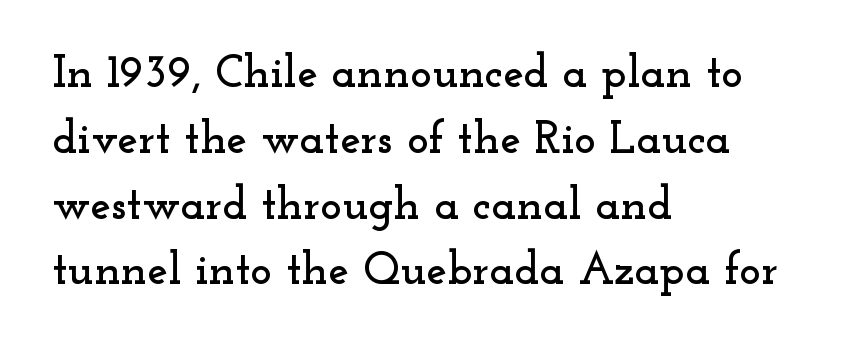
The font family rendered here belongs to the serif group. The vertical gap from one line to the next is medium. Leftover space on each line is placed entirely after the last word. The rendering uses natural spacing where letterforms have individual widths.
